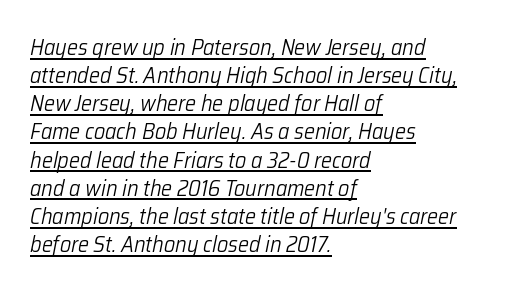
Would a proofreader flag this as italicized? Yes. The weight tops out at a normal text grade. Notice how a bar underscores the lettering throughout. Summary of vertical rhythm: regular, with standard interline spacing.
